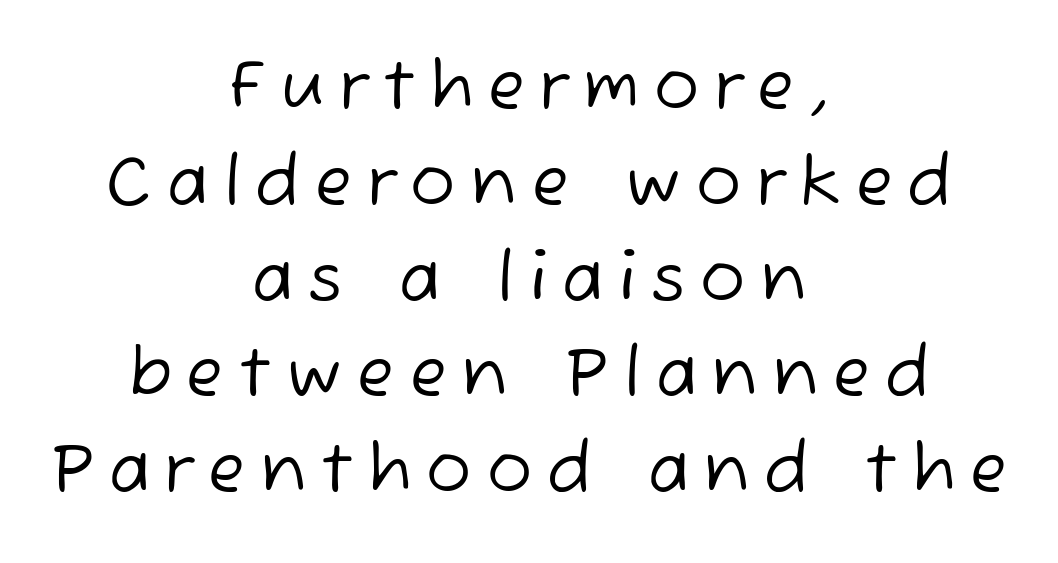
The image shows 67 px regular-weight sans-serif type; set centered, normal line spacing (1.43x), unusually wide letter spacing (+0.23 em), not underlined; low stroke contrast and a medium x-height.
